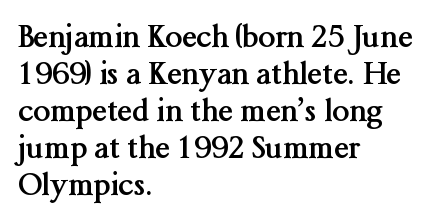
Are there feet on the stems? There are — it's a serif. As a designer I'd log this as weight 700, bold. In terms of posture, this sample is upright. The compositor pushed each line to the left boundary.
